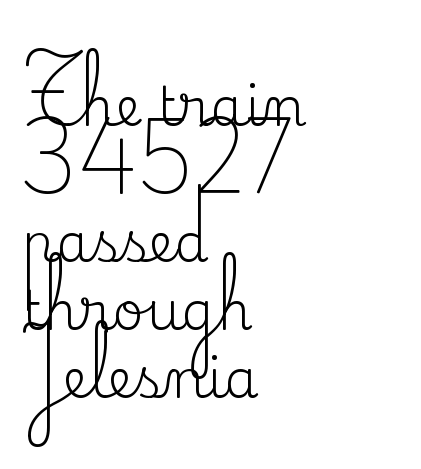
{"serif": "yes", "italic": "no", "bold": "no", "weight": "regular", "width": "normal", "stroke_contrast": "medium", "x_height": "small", "monospaced": "no", "underline": "no", "align": "left", "line_spacing": "normal", "line_spacing_ratio": 1.26, "letter_spacing": "normal", "letter_spacing_em": 0.0, "glyph_px": 54}
